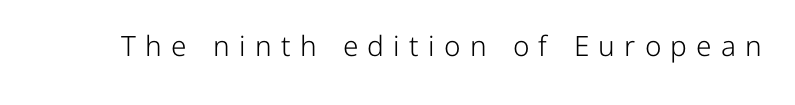
{"serif": "no", "italic": "no", "bold": "no", "weight": "light", "width": "normal", "stroke_contrast": "low", "x_height": "medium", "monospaced": "no", "underline": "no", "letter_spacing": "wide", "letter_spacing_em": 0.33, "glyph_px": 28}
